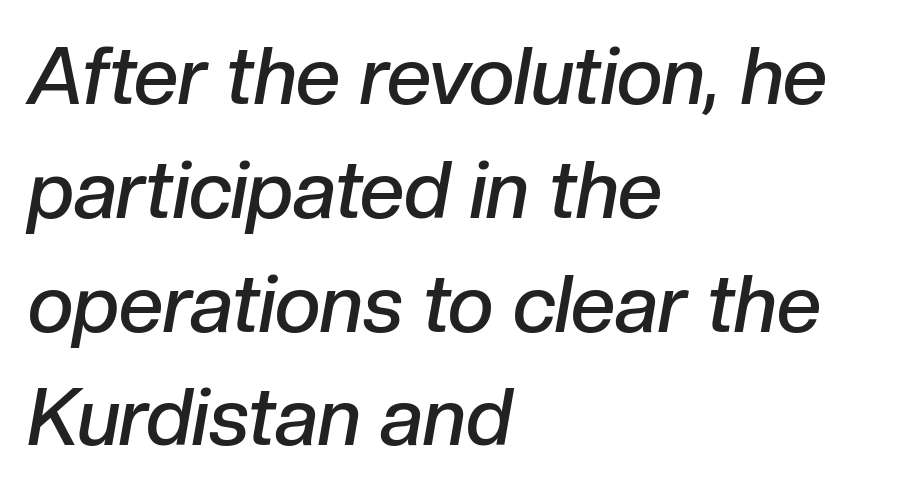
A typesetter would call this proportional, since set widths differ per character. In terms of posture, this sample is oblique. The paragraph shown leans on its left margin. Strokes here are thickened, but only to semibold level. Reading down the column, the eye jumps a familiar distance to each next line.
